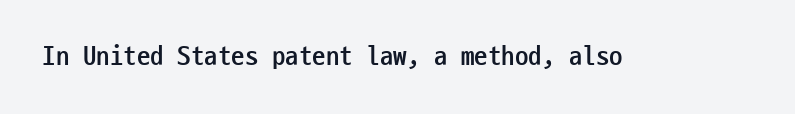
What stands out about the letter spacing? Nothing — it is the standard amount. No italicization has been applied; the sample stays upright. The gap between lines stays unmarked. Thick stems and heavy bowls — unmistakably bold.
